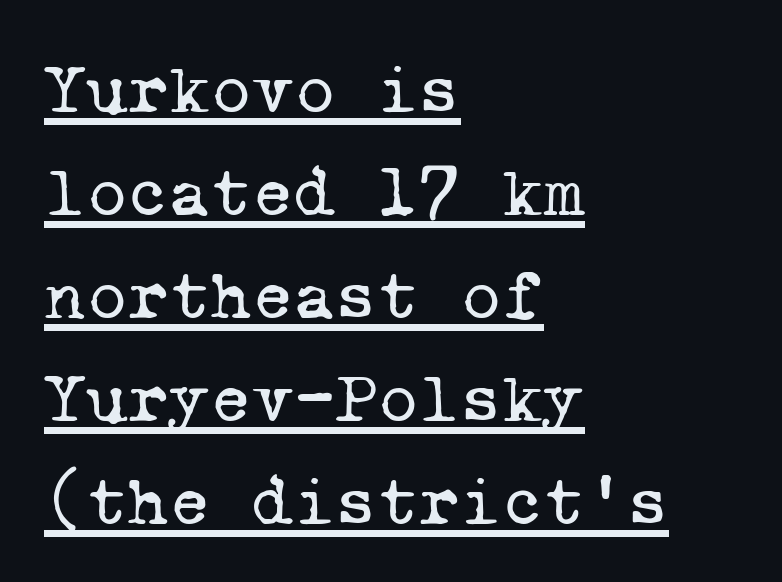
The image shows 71 px regular-weight serif type, monospaced; set left-aligned, normal line spacing (1.45x), normal letter spacing, underlined; low stroke contrast and a medium x-height.
